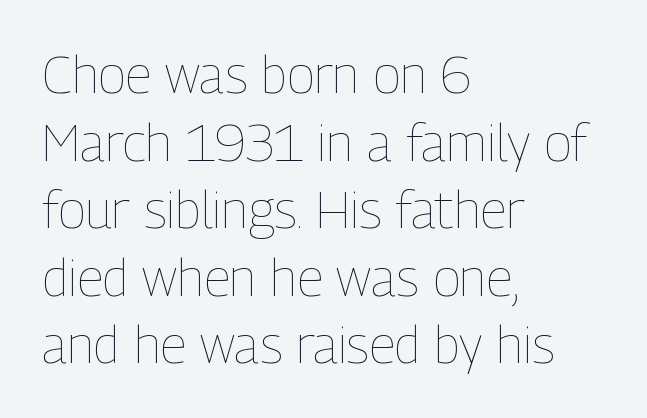
The image shows 52 px thin, condensed type, upright; set left-aligned, normal line spacing (1.3x), normal letter spacing, not underlined; low stroke contrast and a medium x-height.
